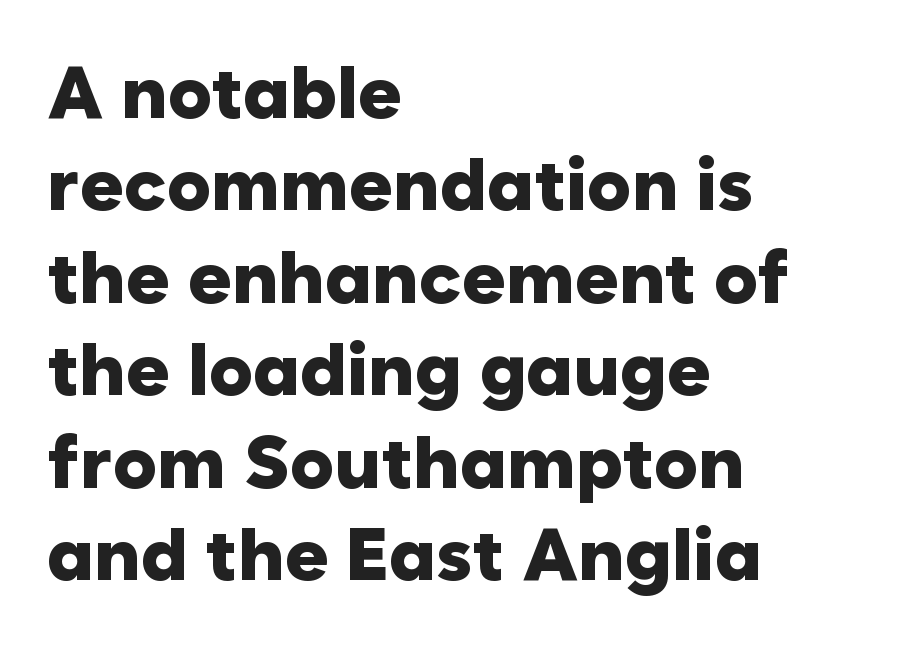
Q: Is the text bold? A: Yes.
Q: Is the text italic (slanted)? A: No, it is upright.
Q: Is the typeface a serif or a sans-serif typeface? A: Sans-serif.
Q: Is the text underlined? A: No.
Q: How is the paragraph aligned? A: Left-aligned.
Q: Is the spacing between letters normal or unusually wide? A: Normal.
Q: Is the spacing between lines tight, normal or loose? A: Normal.
Q: Width (condensed, normal, or wide)? A: Normal.
Q: Stroke contrast? A: Low.
Q: x-height? A: Medium.
Q: Monospaced? A: No.
